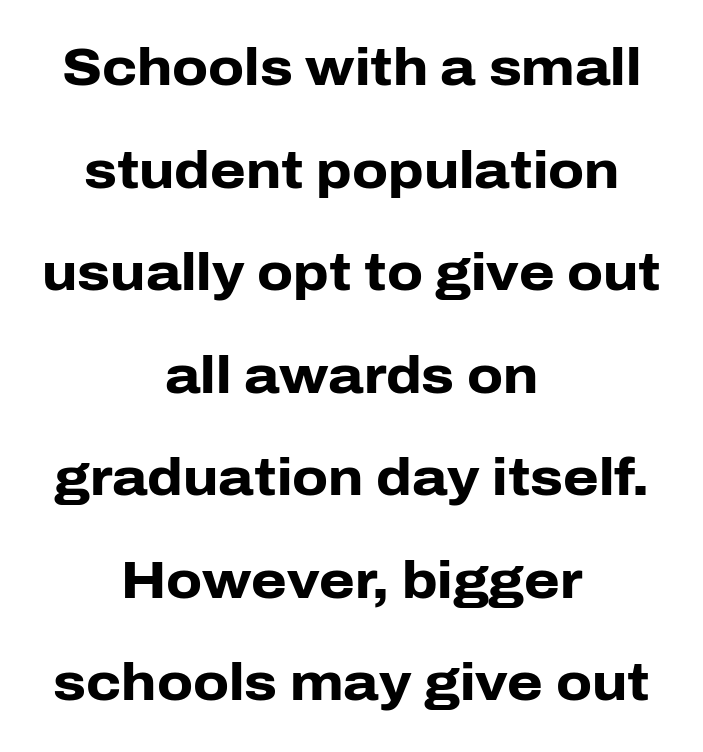
The image shows 51 px heavy sans-serif type, upright; set centered, loose line spacing (2.01x), normal letter spacing, not underlined; low stroke contrast and a medium x-height.
